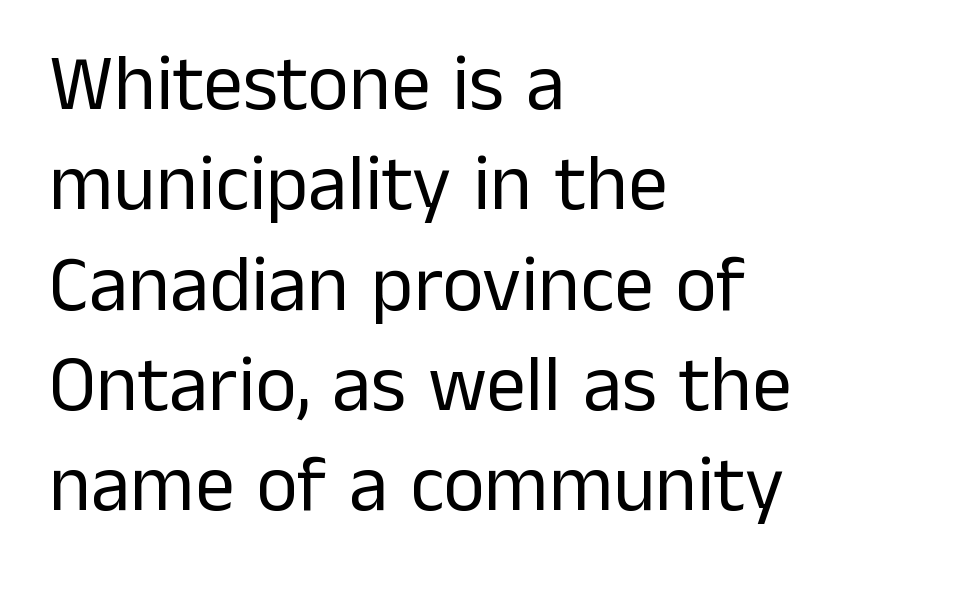
{"serif": "no", "italic": "no", "bold": "no", "weight": "regular", "width": "normal", "stroke_contrast": "low", "x_height": "medium", "monospaced": "no", "underline": "no", "align": "left", "line_spacing": "normal", "line_spacing_ratio": 1.27, "letter_spacing": "normal", "letter_spacing_em": 0.0, "glyph_px": 79}
